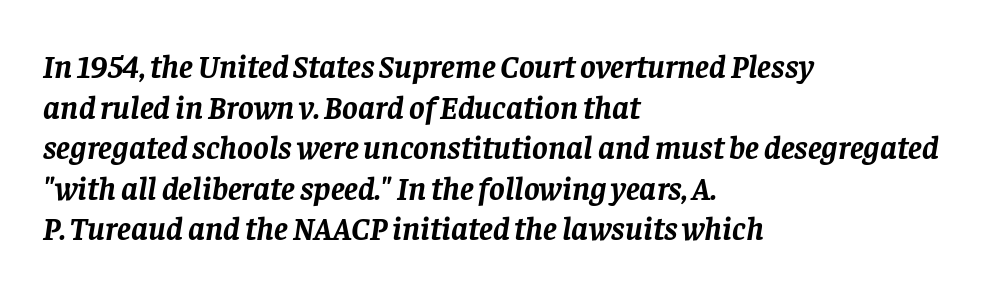
The image shows 33 px semibold serif type, italic (leaning right); set left-aligned, line spacing 1.23x, normal letter spacing, not underlined; low stroke contrast and a large x-height.
